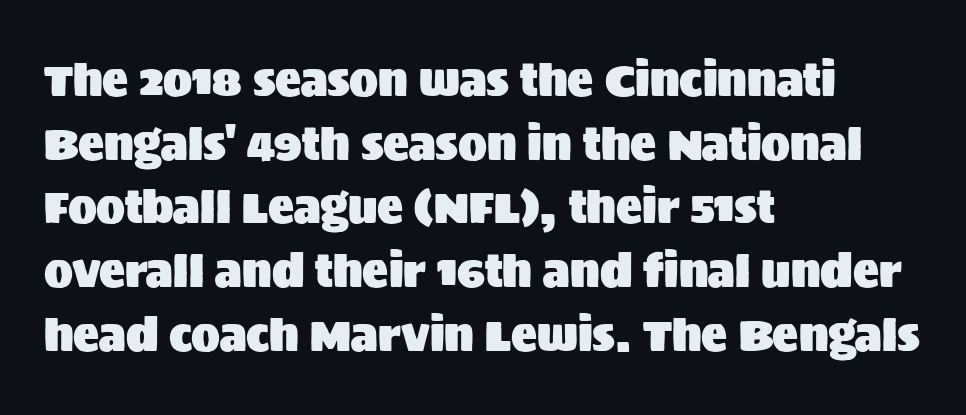
{"serif": "no", "italic": "no", "width": "normal", "stroke_contrast": "medium", "x_height": "large", "monospaced": "no", "underline": "no", "align": "left", "line_spacing": "normal", "line_spacing_ratio": 1.48, "letter_spacing": "normal", "letter_spacing_em": 0.0, "glyph_px": 43}
